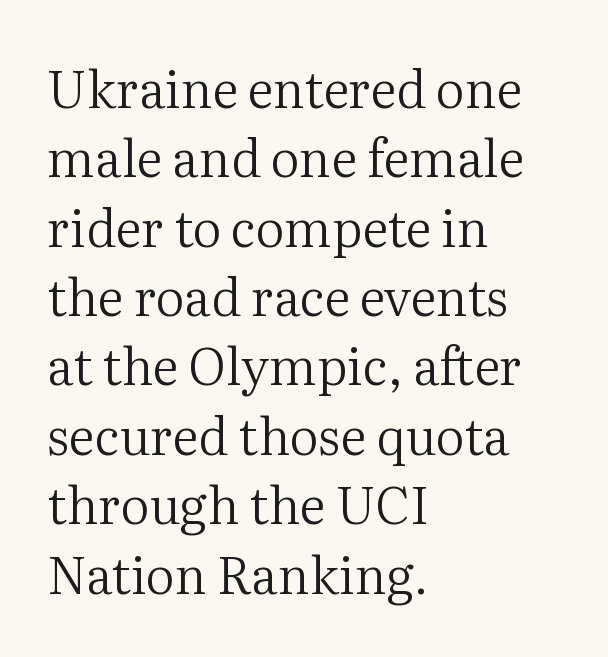
Q: Is the text bold? A: No.
Q: Is the text italic (slanted)? A: No, it is upright.
Q: Is the typeface a serif or a sans-serif typeface? A: Serif.
Q: Is the text underlined? A: No.
Q: How is the paragraph aligned? A: Left-aligned.
Q: Is the spacing between letters normal or unusually wide? A: Normal.
Q: Is the spacing between lines tight, normal or loose? A: Normal.
Q: Width (condensed, normal, or wide)? A: Normal.
Q: Stroke contrast? A: Medium.
Q: x-height? A: Medium.
Q: Monospaced? A: No.
